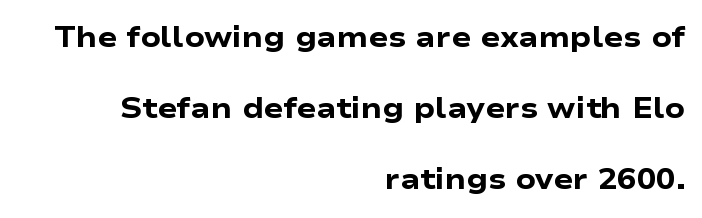
Q: Is the text bold? A: Yes.
Q: Is the text italic (slanted)? A: No, it is upright.
Q: Is the typeface a serif or a sans-serif typeface? A: Sans-serif.
Q: Is the text underlined? A: No.
Q: How is the paragraph aligned? A: Right-aligned.
Q: Is the spacing between letters normal or unusually wide? A: Normal.
Q: Is the spacing between lines tight, normal or loose? A: Loose.
Q: Width (condensed, normal, or wide)? A: Wide.
Q: Stroke contrast? A: Low.
Q: x-height? A: Medium.
Q: Monospaced? A: No.
